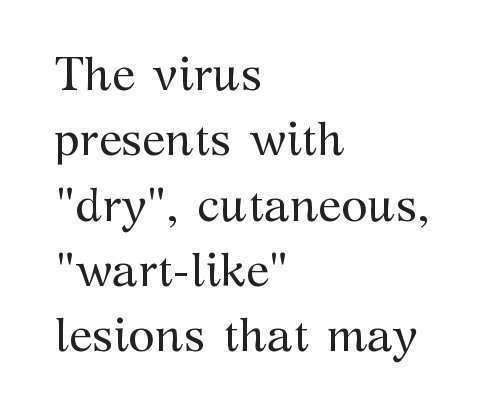
Q: Is the text bold? A: No.
Q: Is the text italic (slanted)? A: No, it is upright.
Q: Is the typeface a serif or a sans-serif typeface? A: Serif.
Q: Is the text underlined? A: No.
Q: How is the paragraph aligned? A: Left-aligned.
Q: Is the spacing between letters normal or unusually wide? A: Normal.
Q: Is the spacing between lines tight, normal or loose? A: Normal.
Q: Width (condensed, normal, or wide)? A: Normal.
Q: Stroke contrast? A: Medium.
Q: x-height? A: Medium.
Q: Monospaced? A: No.
